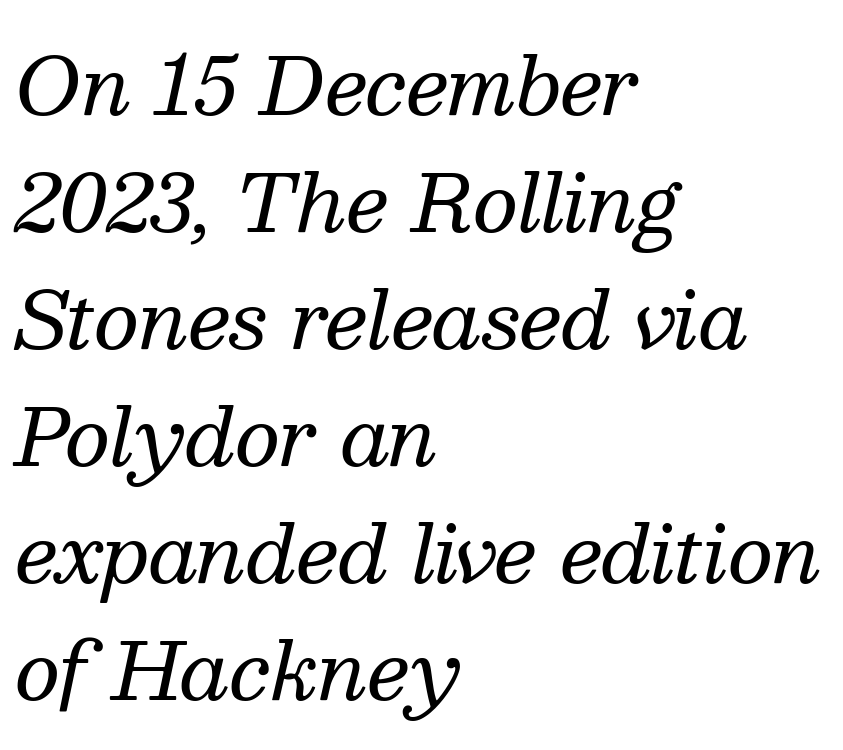
Q: Is the text bold? A: No.
Q: Is the text italic (slanted)? A: Yes, it leans right by about 13 degrees.
Q: Is the typeface a serif or a sans-serif typeface? A: Serif.
Q: Is the text underlined? A: No.
Q: How is the paragraph aligned? A: Left-aligned.
Q: Is the spacing between letters normal or unusually wide? A: Normal.
Q: Is the spacing between lines tight, normal or loose? A: Normal.
Q: Width (condensed, normal, or wide)? A: Normal.
Q: Stroke contrast? A: Medium.
Q: x-height? A: Medium.
Q: Monospaced? A: No.
